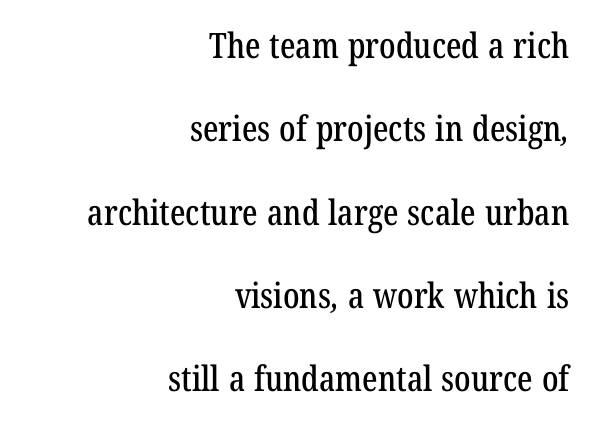
The image shows 35 px condensed serif type; set right-aligned, loose line spacing (2.38x), normal letter spacing, not underlined; low stroke contrast and a medium x-height.
